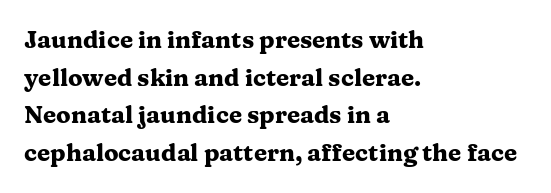
The image shows 24 px bold type, upright; set left-aligned, normal line spacing (1.57x), normal letter spacing, not underlined.
